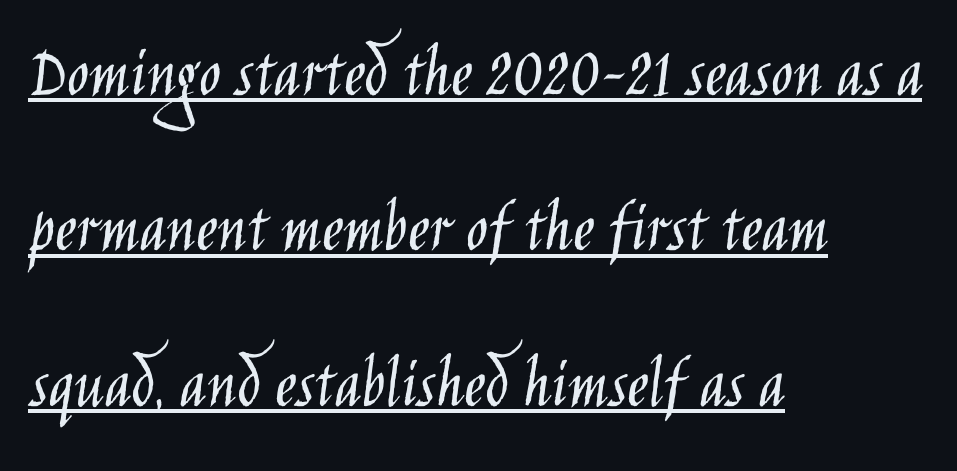
{"serif": "no", "bold": "no", "weight": "light", "width": "condensed", "stroke_contrast": "low", "x_height": "large", "monospaced": "no", "underline": "yes", "align": "left", "line_spacing": "loose", "line_spacing_ratio": 2.13, "letter_spacing": "normal", "letter_spacing_em": 0.0, "glyph_px": 73}
